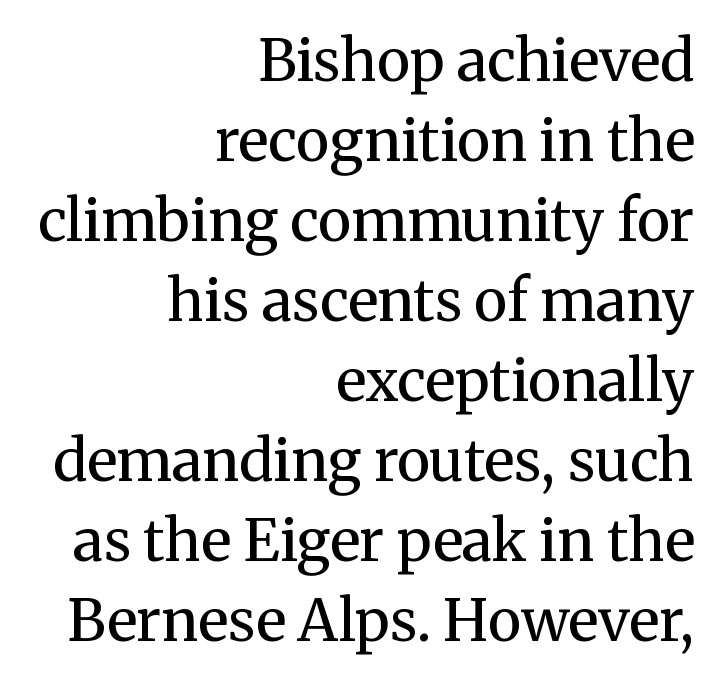
Posture: vertical. Honestly, the row spacing looks completely unremarkable. Honestly, there is no underline to notice here at all. The designer went with a serif here, giving each stem small feet. Is the letter spacing exaggerated? No — it looks like the ordinary default.
